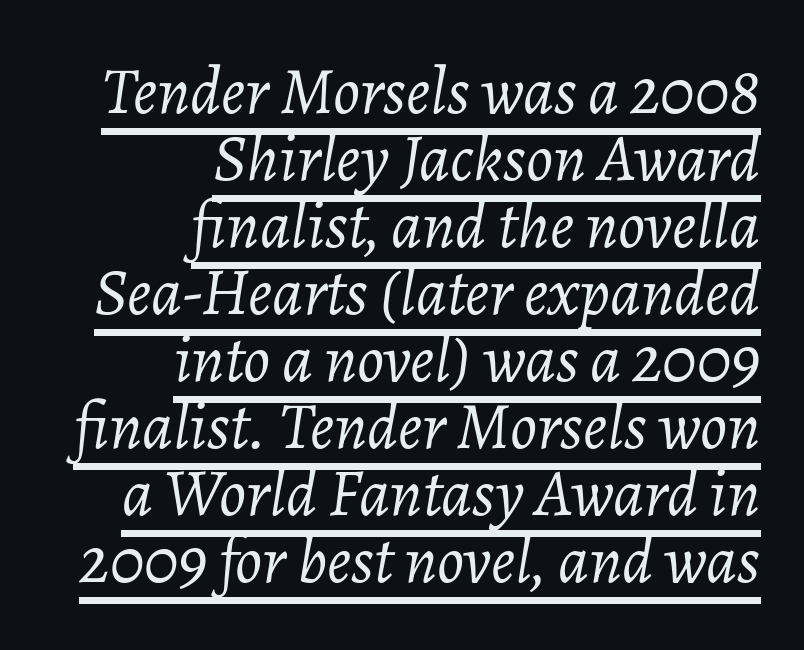
The image shows 67 px light type, italic (leaning right); set right-aligned, tight line spacing (1.0x), normal letter spacing, underlined; low stroke contrast and a medium x-height.
